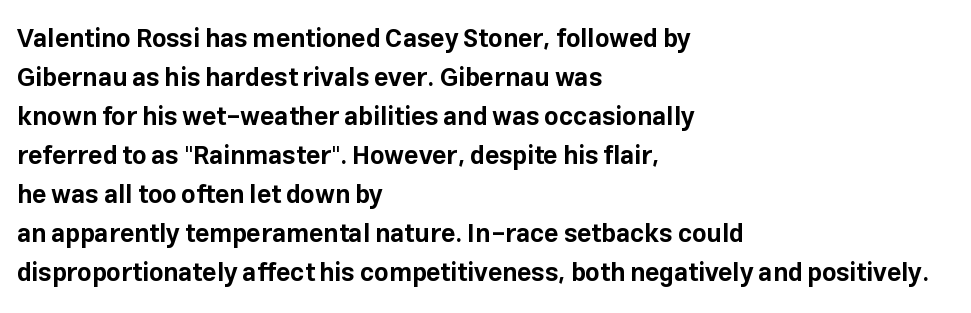
Vertical strokes here are truly vertical. In terms of letterspacing, this is plain default setting. This block has exactly the height ordinary leading produces. Pretty heavy lettering here — definitely bold.
